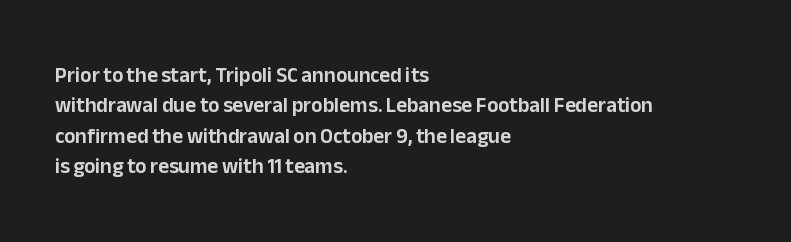
Q: Is the text italic (slanted)? A: No, it is upright.
Q: Is the text underlined? A: No.
Q: How is the paragraph aligned? A: Left-aligned.
Q: Is the spacing between letters normal or unusually wide? A: Normal.
Q: Is the spacing between lines tight, normal or loose? A: Normal.
